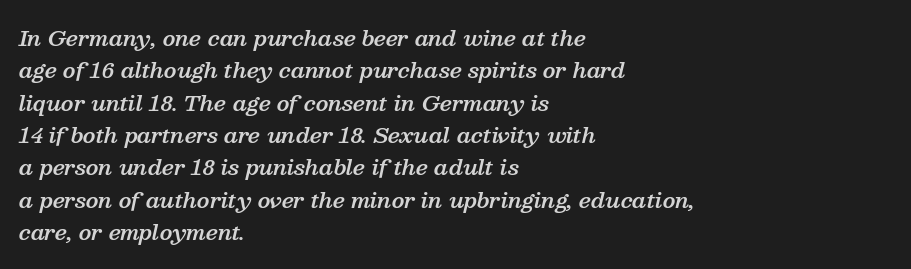
Q: Is the text bold? A: Semi-bold.
Q: Is the text italic (slanted)? A: Yes, it leans right by about 13 degrees.
Q: Is the text underlined? A: No.
Q: How is the paragraph aligned? A: Left-aligned.
Q: Is the spacing between letters normal or unusually wide? A: Normal.
Q: Is the spacing between lines tight, normal or loose? A: Normal.
